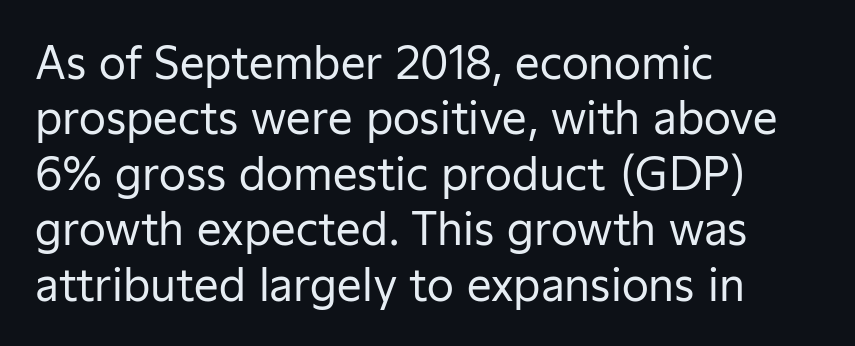
Q: Is the text bold? A: No.
Q: Is the text italic (slanted)? A: No, it is upright.
Q: Is the typeface a serif or a sans-serif typeface? A: Sans-serif.
Q: Is the text underlined? A: No.
Q: How is the paragraph aligned? A: Left-aligned.
Q: Is the spacing between letters normal or unusually wide? A: Normal.
Q: Is the spacing between lines tight, normal or loose? A: Normal.
Q: Width (condensed, normal, or wide)? A: Normal.
Q: Stroke contrast? A: Low.
Q: x-height? A: Medium.
Q: Monospaced? A: No.
